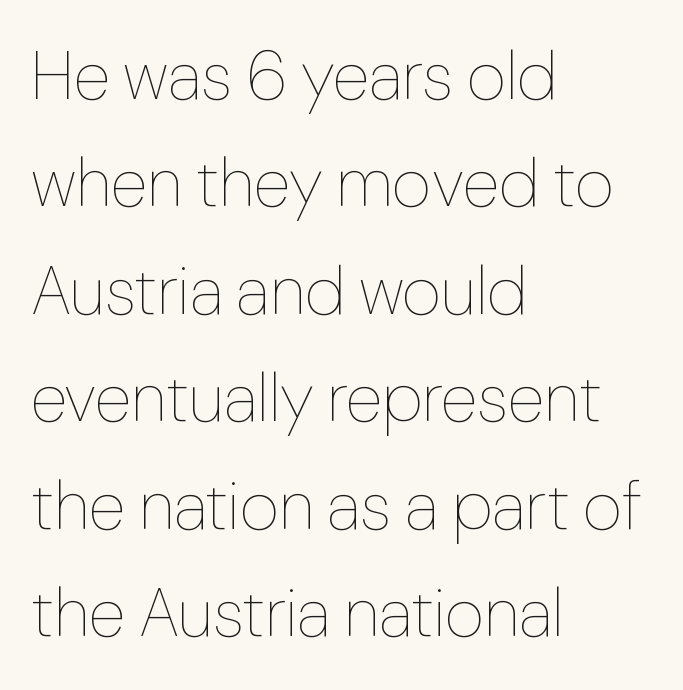
Q: Is the text bold? A: No.
Q: Is the text italic (slanted)? A: No, it is upright.
Q: Is the text underlined? A: No.
Q: How is the paragraph aligned? A: Left-aligned.
Q: Is the spacing between letters normal or unusually wide? A: Normal.
Q: Is the spacing between lines tight, normal or loose? A: Normal.
Q: Width (condensed, normal, or wide)? A: Normal.
Q: Stroke contrast? A: Low.
Q: x-height? A: Medium.
Q: Monospaced? A: No.
